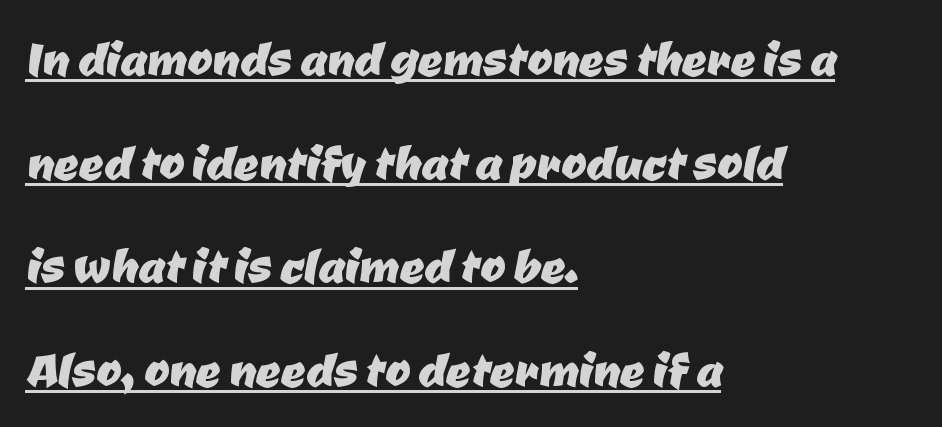
The image shows 61 px sans-serif type; set left-aligned, normal line spacing (1.7x), normal letter spacing, underlined; low stroke contrast and a medium x-height.
